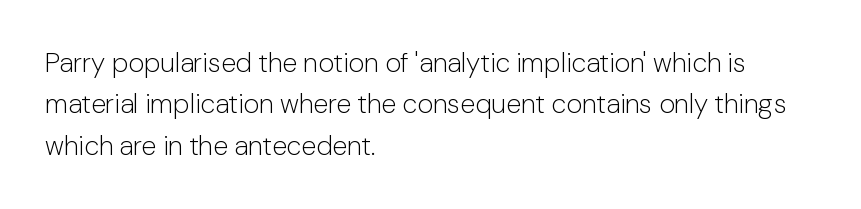
The image shows 27 px text type, upright; set left-aligned, normal line spacing (1.53x), normal letter spacing, not underlined.
